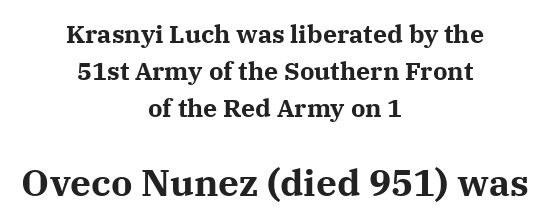
{"serif": "yes", "italic": "no", "bold": "yes", "weight": "bold", "width": "normal", "stroke_contrast": "medium", "x_height": "medium", "monospaced": "no", "underline": "no", "align": "center", "line_spacing": "normal", "line_spacing_ratio": 1.48, "letter_spacing": "normal", "letter_spacing_em": 0.0, "larger_block": "second", "size_ratio": 1.48, "glyph_px": 37}
